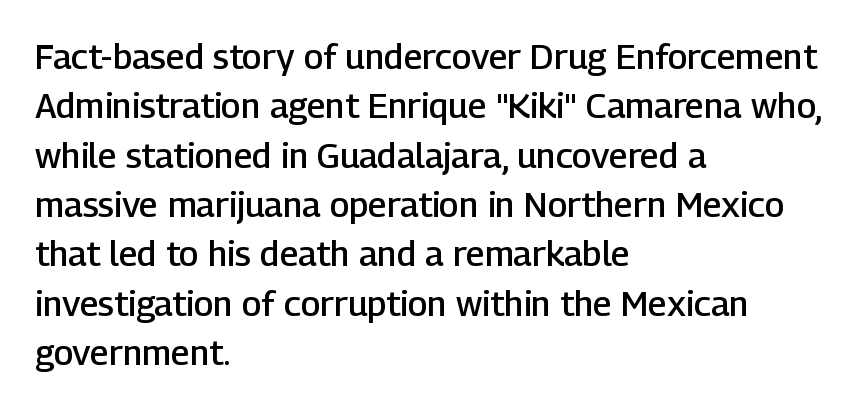
The image shows 35 px semibold sans-serif type, upright; set left-aligned, normal line spacing (1.41x), normal letter spacing, not underlined; low stroke contrast and a medium x-height.
